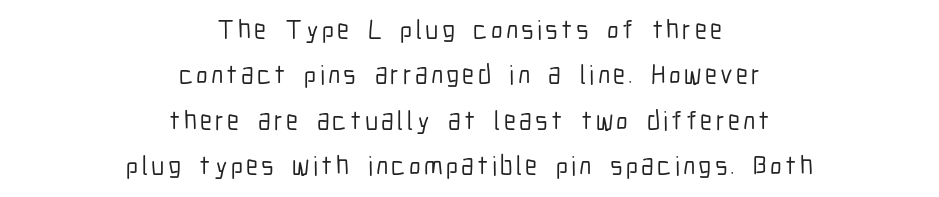
{"italic": "no", "underline": "no", "align": "center", "line_spacing": "normal", "line_spacing_ratio": 1.68, "glyph_px": 27}
